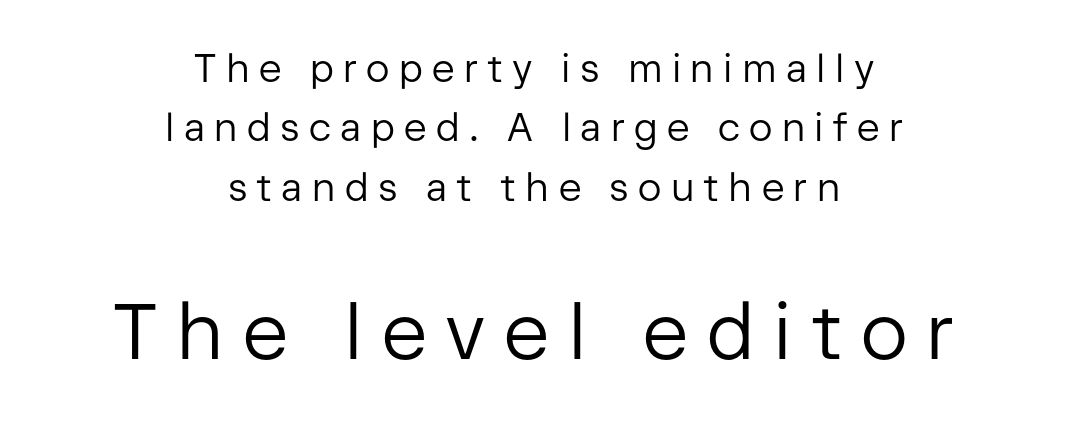
Descenders hang freely into open space. Ascenders rise straight up at ninety degrees. No extra ink here — the face is not bold. You could only call the tracking loose — the letters float apart. In terms of leading, this rendering sits right in the middle. The text was rendered using a sans face with plain stroke endings.
